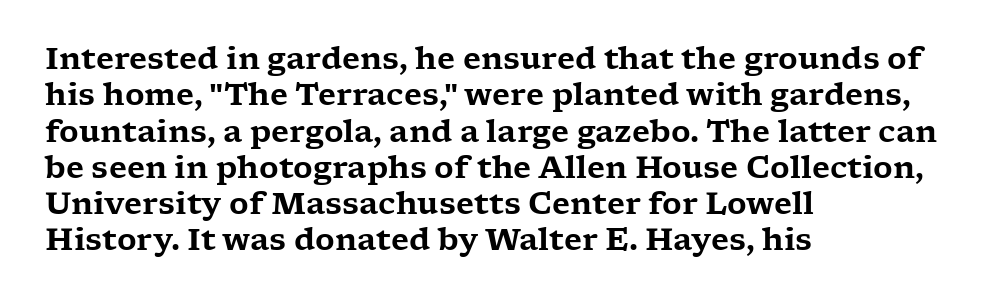
{"serif": "yes", "italic": "no", "width": "wide", "stroke_contrast": "low", "x_height": "medium", "monospaced": "no", "underline": "no", "align": "left", "line_spacing_ratio": 1.21, "letter_spacing": "normal", "letter_spacing_em": 0.0, "glyph_px": 30}
